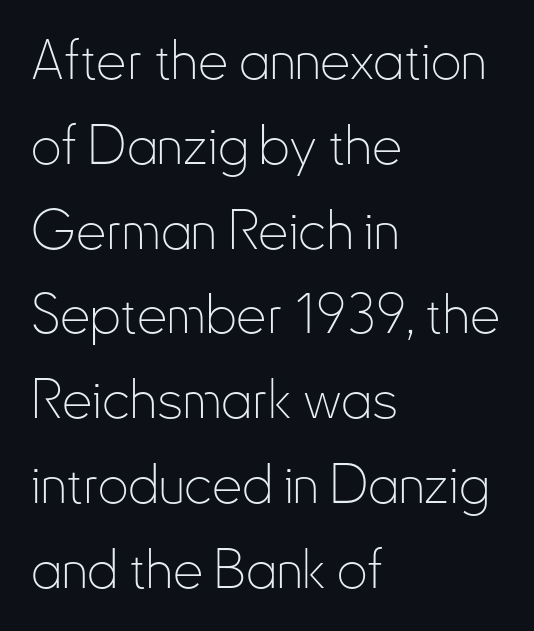
{"serif": "no", "italic": "no", "bold": "no", "weight": "thin", "width": "condensed", "stroke_contrast": "low", "x_height": "small", "monospaced": "no", "underline": "no", "align": "left", "line_spacing": "normal", "line_spacing_ratio": 1.57, "letter_spacing": "normal", "letter_spacing_em": 0.0, "glyph_px": 54}
